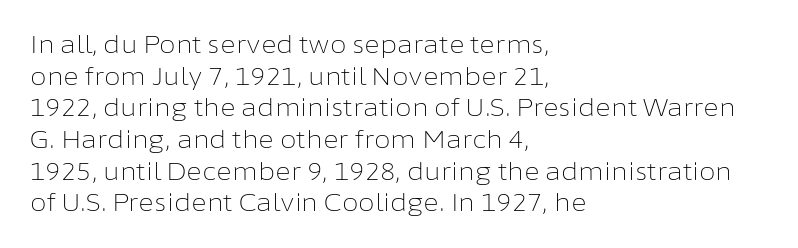
{"italic": "no", "bold": "no", "underline": "no", "align": "left", "line_spacing": "normal", "line_spacing_ratio": 1.32, "letter_spacing": "normal", "letter_spacing_em": 0.0, "glyph_px": 24}
